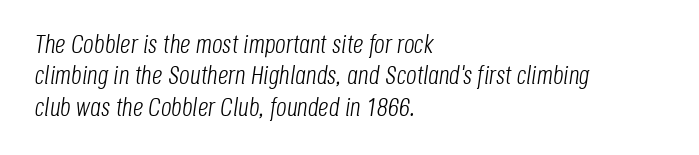
{"italic": "yes", "lean": "right", "slant_degrees": 8, "bold": "no", "underline": "no", "align": "left", "line_spacing_ratio": 1.21, "letter_spacing": "normal", "letter_spacing_em": 0.0, "glyph_px": 26}
